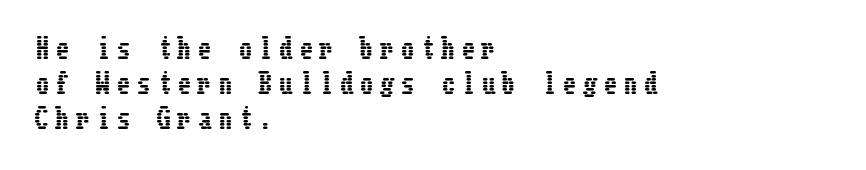
Q: Is the text italic (slanted)? A: No, it is upright.
Q: Is the text underlined? A: No.
Q: How is the paragraph aligned? A: Left-aligned.
Q: Is the spacing between letters normal or unusually wide? A: Unusually wide.
Q: Is the spacing between lines tight, normal or loose? A: Normal.
